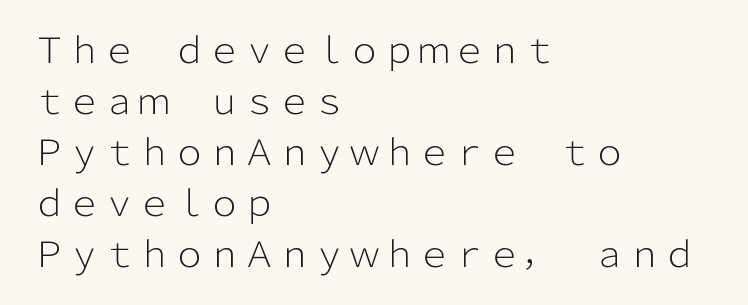
Q: Is the text bold? A: No.
Q: Is the text italic (slanted)? A: No, it is upright.
Q: Is the typeface a serif or a sans-serif typeface? A: Sans-serif.
Q: Is the text underlined? A: No.
Q: How is the paragraph aligned? A: Left-aligned.
Q: Is the spacing between letters normal or unusually wide? A: Normal.
Q: Is the spacing between lines tight, normal or loose? A: Normal.
Q: Width (condensed, normal, or wide)? A: Normal.
Q: Stroke contrast? A: Low.
Q: x-height? A: Medium.
Q: Monospaced? A: No.
